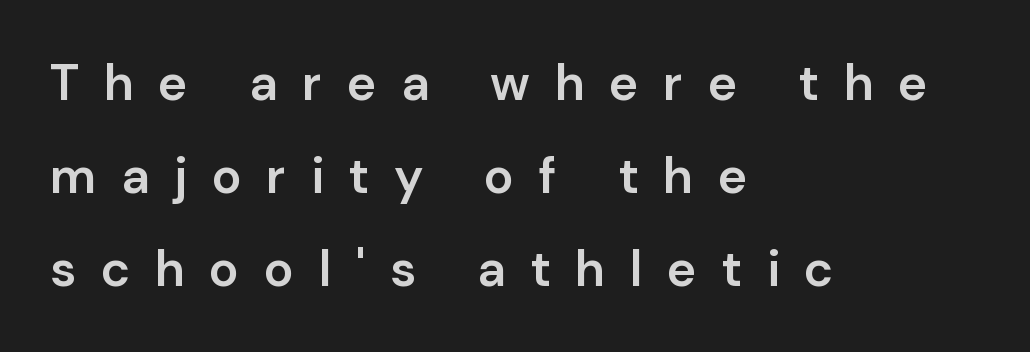
Note the varied advance widths — an 'i' is clearly narrower than an 'm'. How heavy is the stroke? Medium-heavy — a semibold, shy of bold. Glyph-to-glyph distance is far greater than everyday printed text. Do the letters lean? They stand straight.
